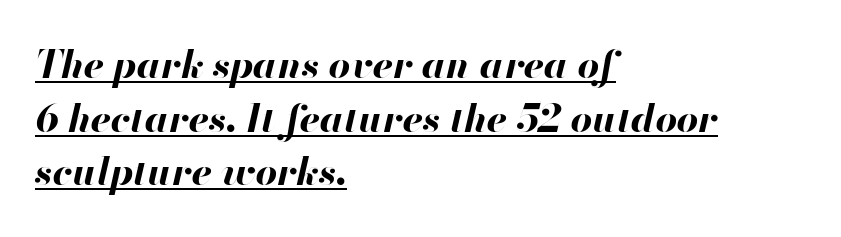
Q: Is the text bold? A: Yes.
Q: Is the text italic (slanted)? A: Yes, it leans right by about 13 degrees.
Q: Is the text underlined? A: Yes.
Q: How is the paragraph aligned? A: Left-aligned.
Q: Is the spacing between letters normal or unusually wide? A: Normal.
Q: Is the spacing between lines tight, normal or loose? A: Normal.
Q: Width (condensed, normal, or wide)? A: Normal.
Q: Stroke contrast? A: High.
Q: x-height? A: Small.
Q: Monospaced? A: No.
